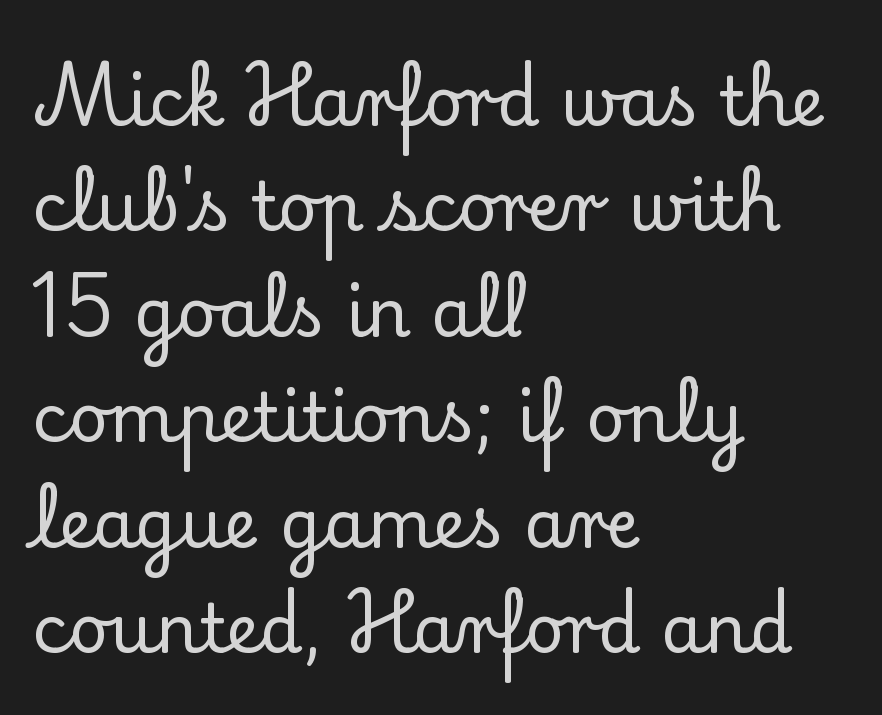
{"serif": "yes", "italic": "no", "width": "normal", "stroke_contrast": "low", "x_height": "small", "monospaced": "no", "underline": "no", "align": "left", "line_spacing": "normal", "line_spacing_ratio": 1.55, "letter_spacing": "normal", "letter_spacing_em": 0.0, "glyph_px": 68}
